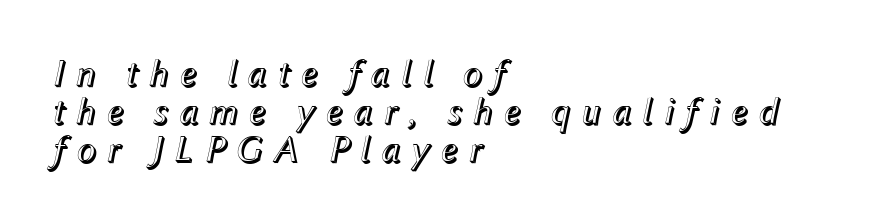
Between one letter and the next there's a generous, obvious gap. This rendering features lettering with no underline. Varying glyph widths throughout — classic text-font behaviour. You can tell it's italic because the verticals aren't actually vertical. The compositor pushed each line to the left boundary. The vertical gap from one line to the next is small.
